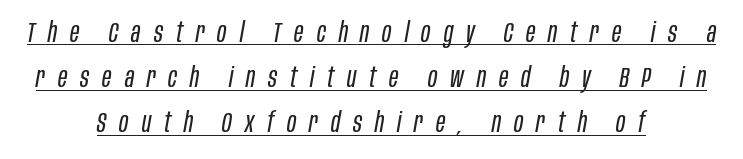
The image shows 28 px regular-weight, condensed type, italic (leaning right); set centered, normal line spacing (1.61x), unusually wide letter spacing (+0.46 em), underlined; low stroke contrast and a large x-height.
